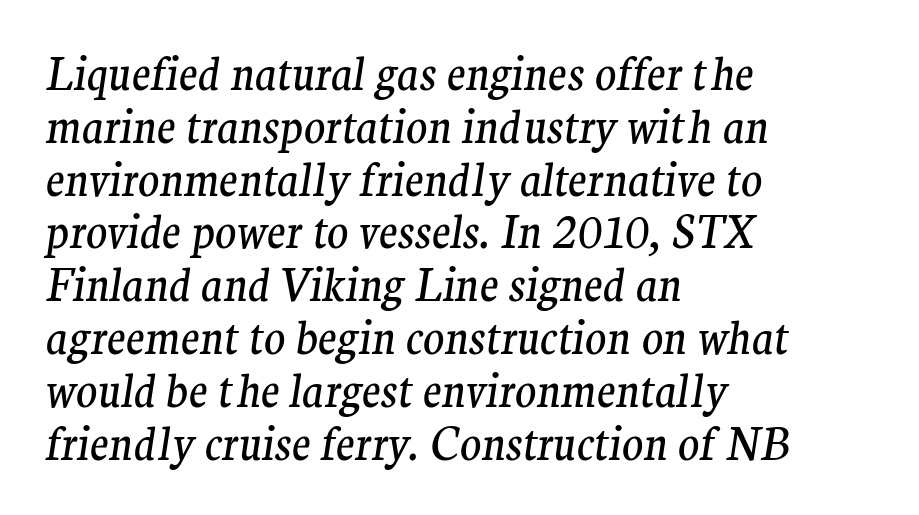
Q: Is the text bold? A: No.
Q: Is the text italic (slanted)? A: Yes, it leans right by about 9 degrees.
Q: Is the typeface a serif or a sans-serif typeface? A: Serif.
Q: Is the text underlined? A: No.
Q: How is the paragraph aligned? A: Left-aligned.
Q: Is the spacing between letters normal or unusually wide? A: Normal.
Q: Width (condensed, normal, or wide)? A: Normal.
Q: Stroke contrast? A: Medium.
Q: x-height? A: Medium.
Q: Monospaced? A: No.
